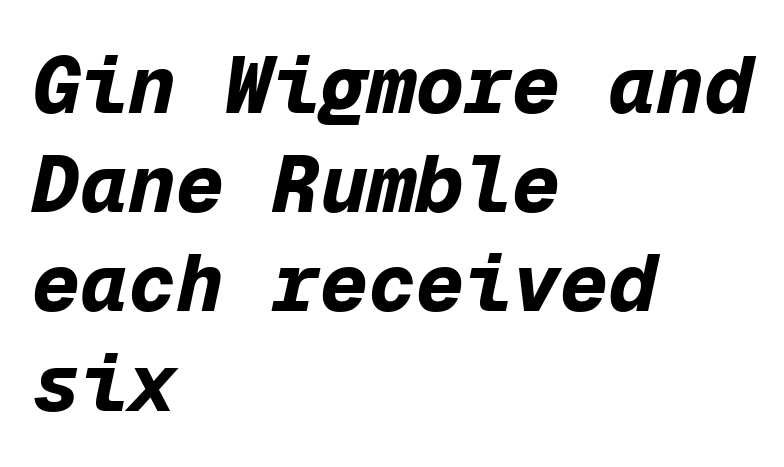
Q: Is the text bold? A: Yes.
Q: Is the text italic (slanted)? A: Yes, it leans right by about 12 degrees.
Q: Is the text underlined? A: No.
Q: How is the paragraph aligned? A: Left-aligned.
Q: Is the spacing between letters normal or unusually wide? A: Normal.
Q: Width (condensed, normal, or wide)? A: Normal.
Q: Stroke contrast? A: Low.
Q: x-height? A: Medium.
Q: Monospaced? A: Yes.
